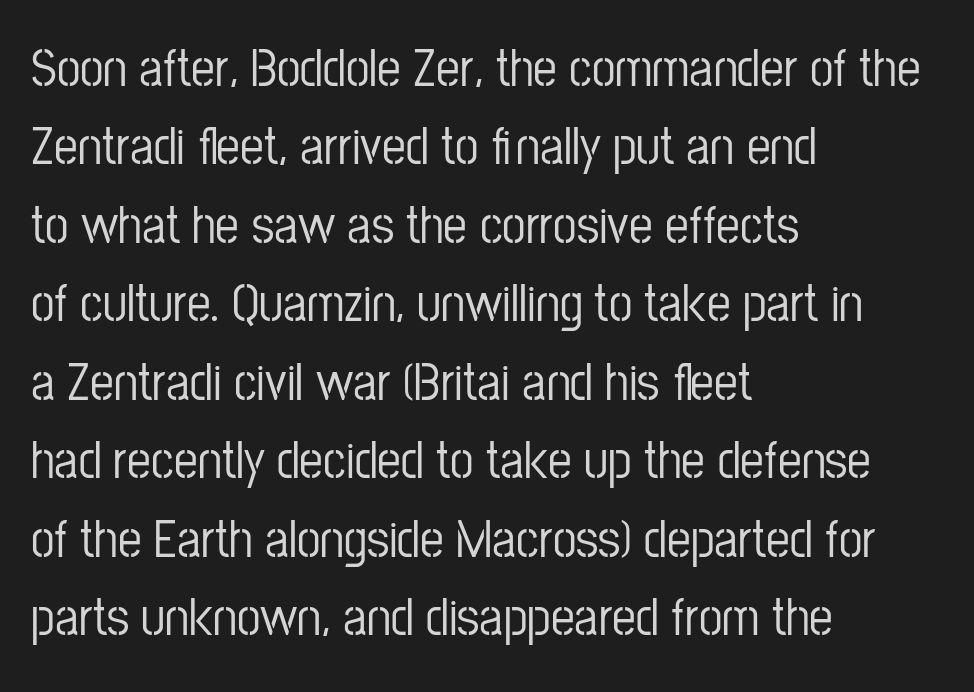
Here the designer chose a conventional face with non-uniform glyph widths. You can tell from the bare stems that sans-serif type was used. The setting favours the left margin, as ordinary paragraphs usually do. The letterforms sit shoulder to shoulder at normal distance. A typesetter would call this leading conventional body-copy spacing.
